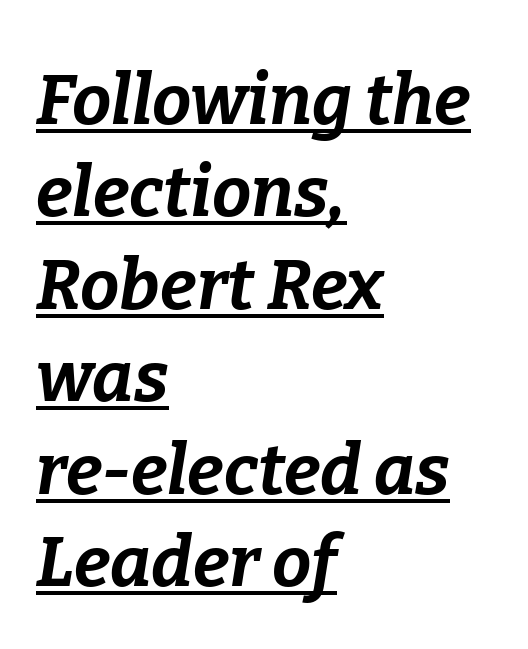
{"italic": "yes", "lean": "right", "slant_degrees": 9, "bold": "yes", "weight": "bold", "width": "normal", "stroke_contrast": "low", "x_height": "medium", "monospaced": "no", "underline": "yes", "align": "left", "line_spacing": "normal", "line_spacing_ratio": 1.32, "letter_spacing": "normal", "letter_spacing_em": 0.0, "glyph_px": 70}
